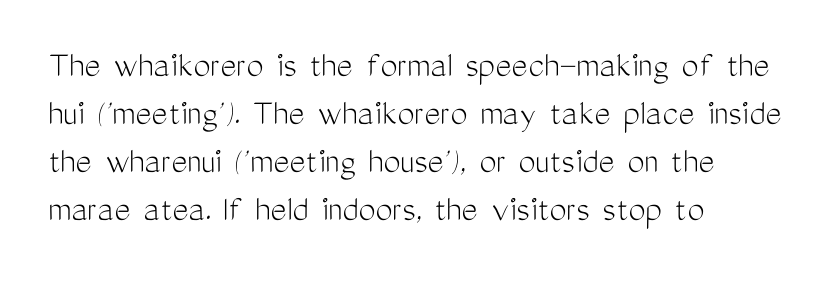
Q: Is the text bold? A: No.
Q: Is the text italic (slanted)? A: No, it is upright.
Q: Is the typeface a serif or a sans-serif typeface? A: Sans-serif.
Q: Is the text underlined? A: No.
Q: How is the paragraph aligned? A: Left-aligned.
Q: Is the spacing between letters normal or unusually wide? A: Normal.
Q: Is the spacing between lines tight, normal or loose? A: Normal.
Q: Width (condensed, normal, or wide)? A: Condensed.
Q: Stroke contrast? A: Medium.
Q: x-height? A: Medium.
Q: Monospaced? A: No.
